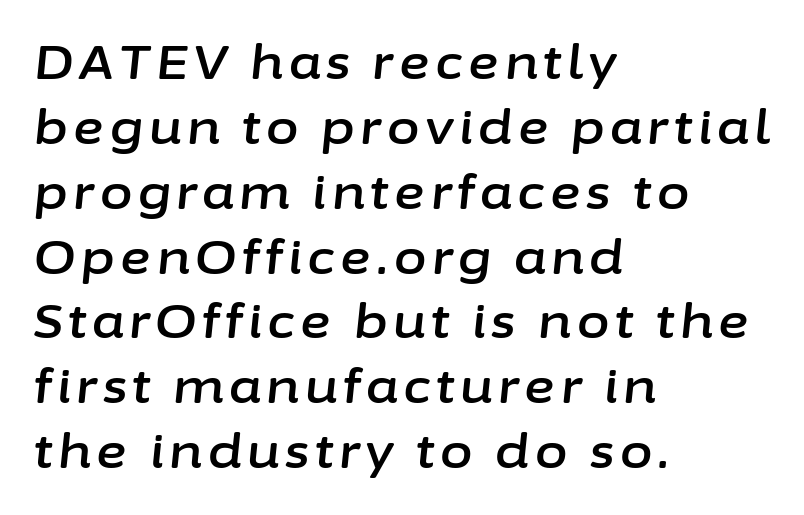
Q: Is the text italic (slanted)? A: Yes, it leans right by about 6 degrees.
Q: Is the text underlined? A: No.
Q: How is the paragraph aligned? A: Left-aligned.
Q: Is the spacing between lines tight, normal or loose? A: Normal.
Q: Width (condensed, normal, or wide)? A: Normal.
Q: Stroke contrast? A: Low.
Q: x-height? A: Medium.
Q: Monospaced? A: No.
